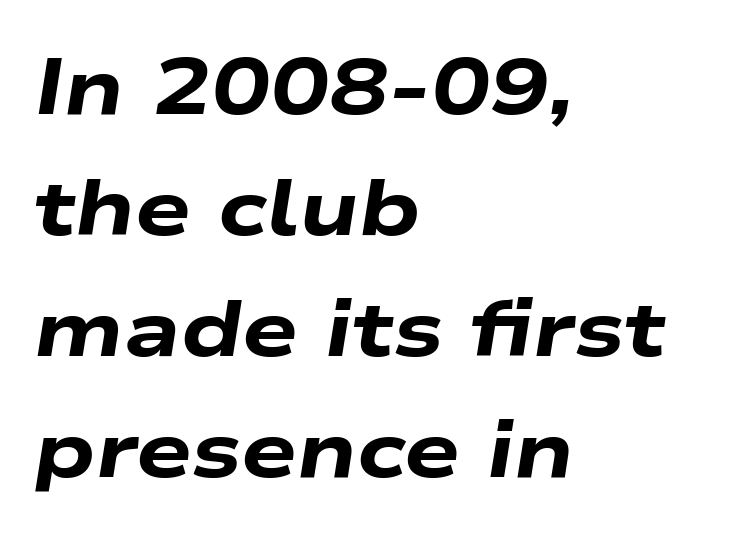
The image shows 79 px heavy, wide type, italic (leaning right); set left-aligned, normal line spacing (1.53x), normal letter spacing, not underlined; low stroke contrast and a medium x-height.
